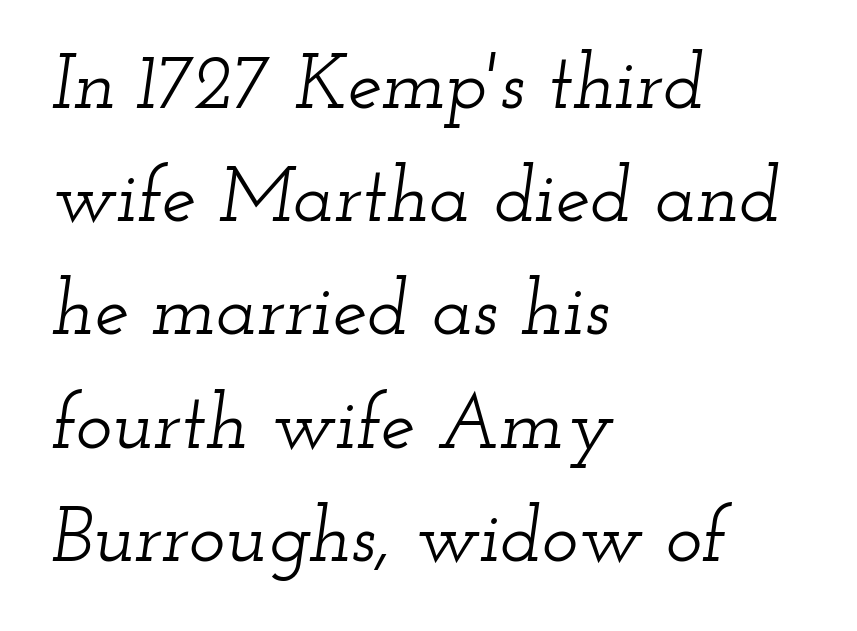
{"serif": "yes", "italic": "yes", "lean": "right", "slant_degrees": 12, "width": "wide", "stroke_contrast": "low", "x_height": "small", "monospaced": "no", "underline": "no", "align": "left", "line_spacing": "normal", "line_spacing_ratio": 1.47, "letter_spacing": "normal", "letter_spacing_em": 0.0, "glyph_px": 77}
